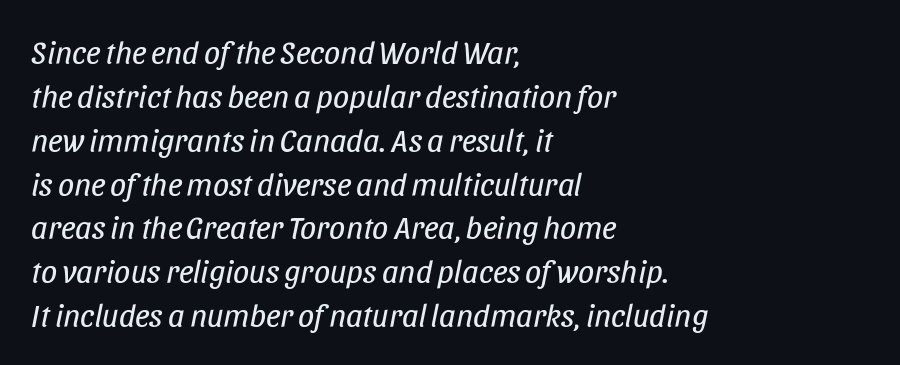
The face looks like a standard text weight, possibly lighter. Observe the lean: these are italic letterforms. Beneath every word, the page is bare. One-word summary of the alignment: left. These lines are rendered in a variable-pitch font. Tracking here is standard; glyphs follow each other at the usual distance.
